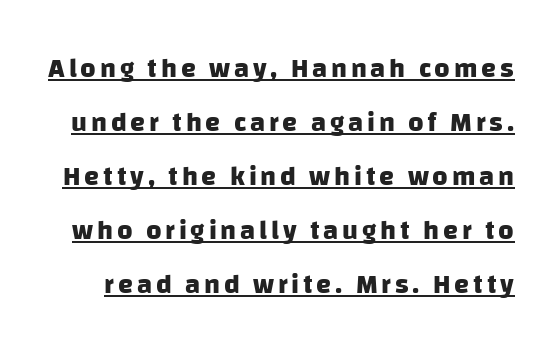
Q: Is the text bold? A: Yes.
Q: Is the text underlined? A: Yes.
Q: Is the spacing between lines tight, normal or loose? A: Loose.
